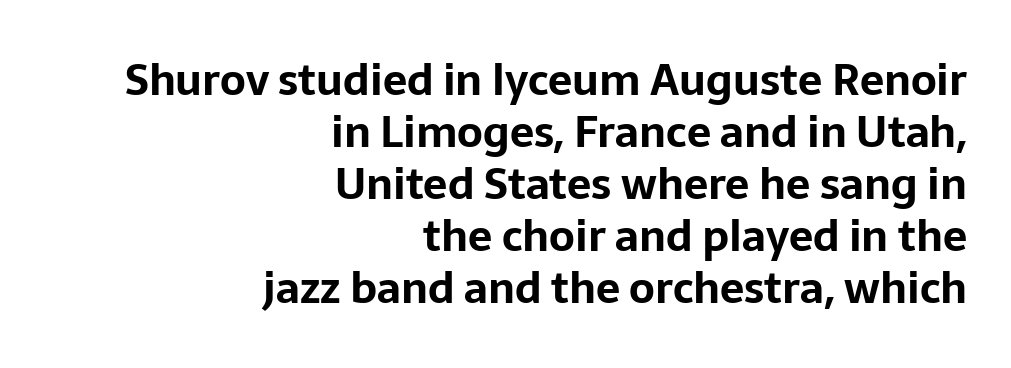
{"serif": "no", "italic": "no", "bold": "yes", "weight": "bold", "width": "normal", "stroke_contrast": "low", "x_height": "medium", "monospaced": "no", "underline": "no", "align": "right", "line_spacing_ratio": 1.21, "letter_spacing": "normal", "letter_spacing_em": 0.0, "glyph_px": 43}
